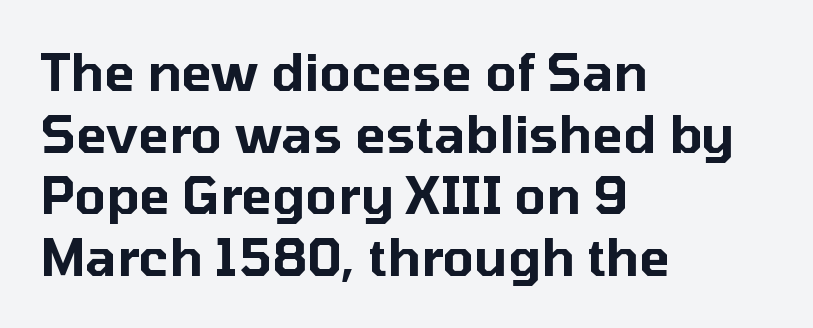
This sample has the flowing, uneven cadence of proportional lettering. The letters carry no serifs — their stems end cleanly without finishing strokes. The typesetter chose a ragged-right arrangement here. Do the letters lean? They stand straight. Spacing between characters is what you'd get straight out of the box.
